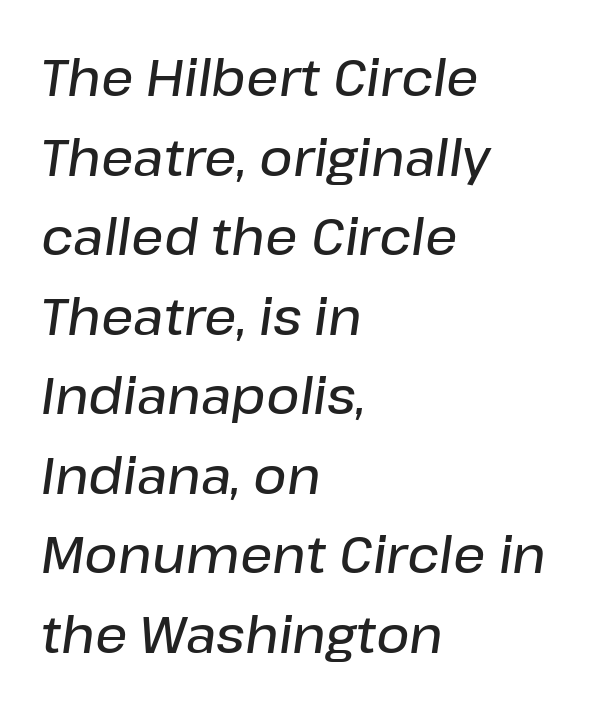
The image shows 51 px semibold type, italic (leaning right); set left-aligned, normal line spacing (1.56x), normal letter spacing, not underlined; low stroke contrast and a medium x-height.
